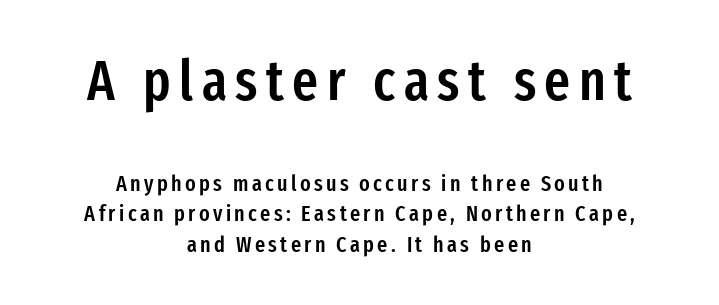
The image shows 56 px semibold, condensed sans-serif type, upright; set centered, normal line spacing (1.39x), not underlined; the first (top) block is 2.55x larger; low stroke contrast and a medium x-height.
